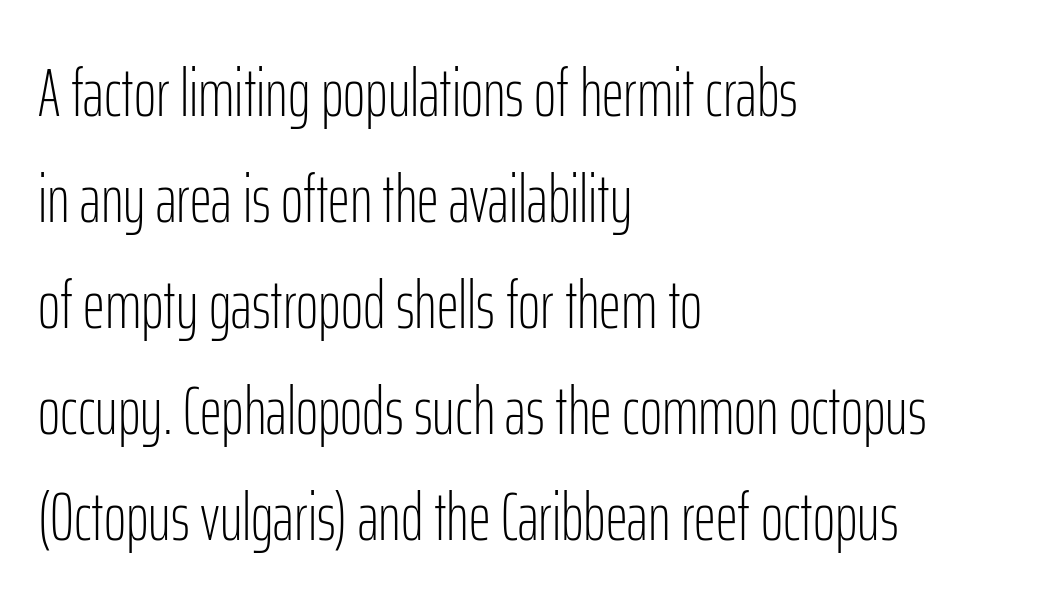
Q: Is the text bold? A: No.
Q: Is the text italic (slanted)? A: No, it is upright.
Q: Is the typeface a serif or a sans-serif typeface? A: Sans-serif.
Q: Is the text underlined? A: No.
Q: How is the paragraph aligned? A: Left-aligned.
Q: Is the spacing between letters normal or unusually wide? A: Normal.
Q: Is the spacing between lines tight, normal or loose? A: Normal.
Q: Width (condensed, normal, or wide)? A: Condensed.
Q: Stroke contrast? A: Low.
Q: x-height? A: Medium.
Q: Monospaced? A: No.
